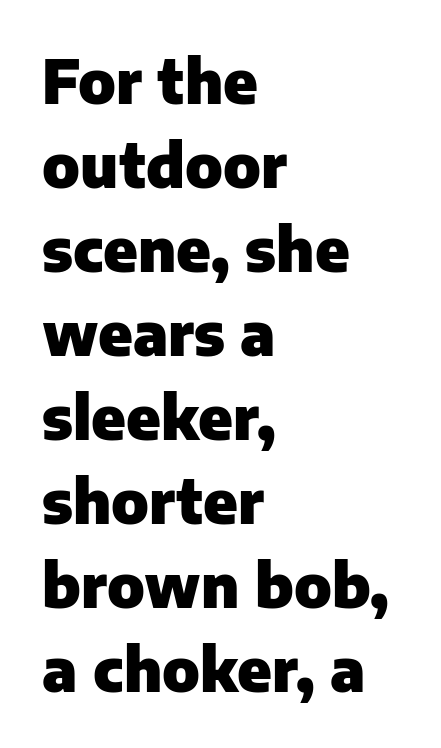
Inter-character spacing is left at the font's built-in metrics. If you drew a line through each stem, it would be perfectly vertical. The rendering anchors every line to the left-hand side. Glance below the letters and you will spot only blank space. The rendering shows plain stroke endings on the letterforms — a sans-serif design.
